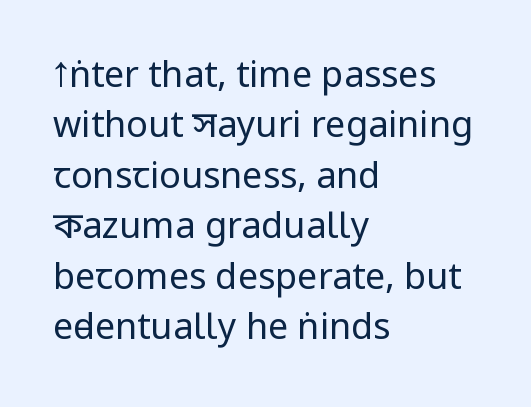
{"serif": "no", "italic": "no", "bold": "no", "weight": "regular", "width": "condensed", "stroke_contrast": "low", "x_height": "large", "monospaced": "no", "underline": "no", "align": "left", "line_spacing": "normal", "line_spacing_ratio": 1.4, "letter_spacing": "normal", "letter_spacing_em": 0.0, "glyph_px": 36}
